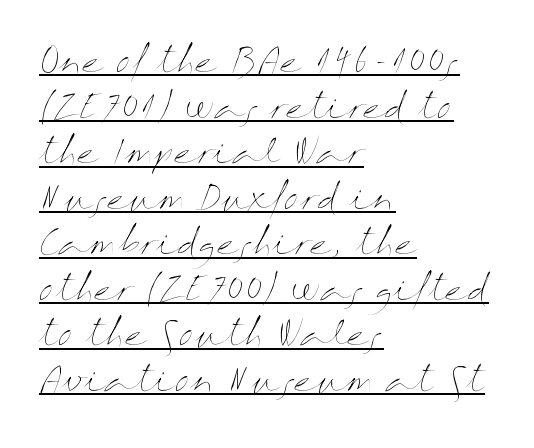
The image shows 33 px thin, wide type; set left-aligned, normal line spacing (1.38x), normal letter spacing, underlined; medium stroke contrast and a medium x-height.
